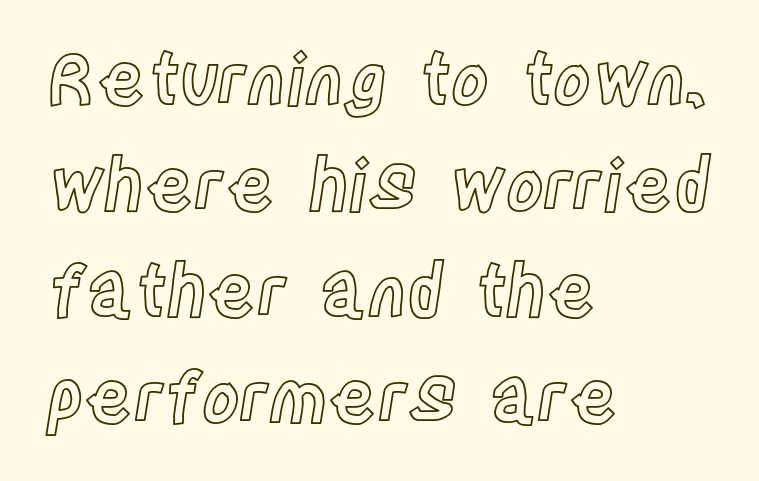
The face used here is rendered with its standard letterfit. In CSS terms this would be text-align: left. Each row of text sits above clean, open space.
